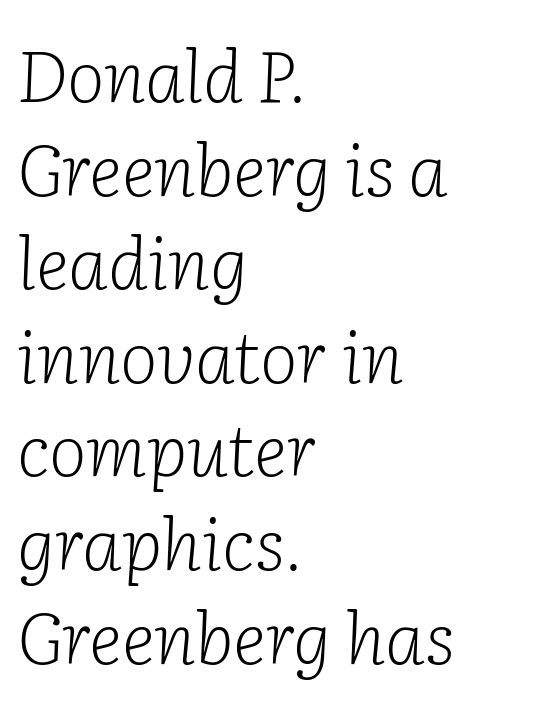
{"serif": "yes", "italic": "yes", "lean": "right", "slant_degrees": 2, "bold": "no", "weight": "light", "width": "normal", "stroke_contrast": "low", "x_height": "medium", "monospaced": "no", "underline": "no", "align": "left", "line_spacing": "normal", "line_spacing_ratio": 1.3, "letter_spacing": "normal", "letter_spacing_em": 0.0, "glyph_px": 72}
